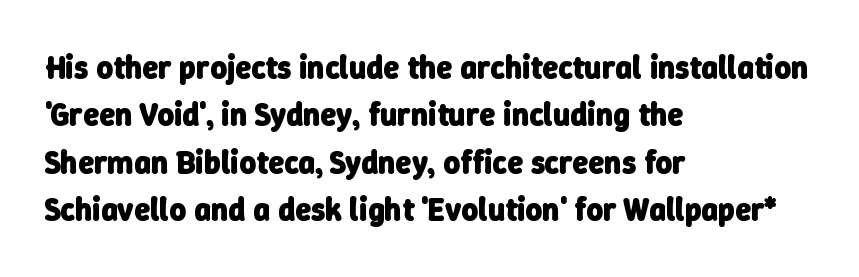
The image shows 32 px heavy sans-serif type; set left-aligned, normal line spacing (1.48x), normal letter spacing, not underlined; low stroke contrast and a medium x-height.
